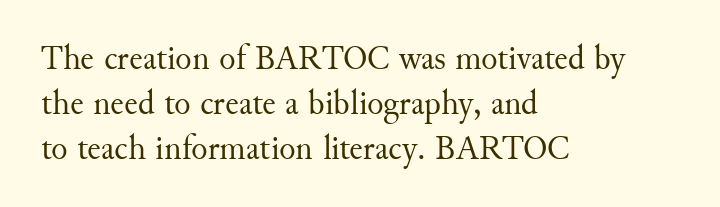
{"serif": "yes", "italic": "no", "bold": "no", "weight": "regular", "width": "normal", "stroke_contrast": "medium", "x_height": "small", "monospaced": "no", "underline": "no", "align": "left", "line_spacing": "normal", "line_spacing_ratio": 1.32, "letter_spacing": "normal", "letter_spacing_em": 0.0, "glyph_px": 34}
